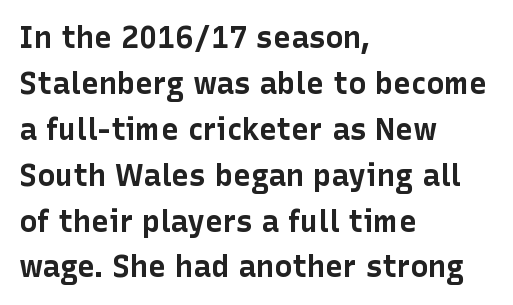
{"serif": "no", "italic": "no", "bold": "yes", "weight": "bold", "width": "normal", "stroke_contrast": "low", "x_height": "medium", "monospaced": "no", "underline": "no", "align": "left", "line_spacing": "normal", "line_spacing_ratio": 1.53, "letter_spacing": "normal", "letter_spacing_em": 0.0, "glyph_px": 30}
